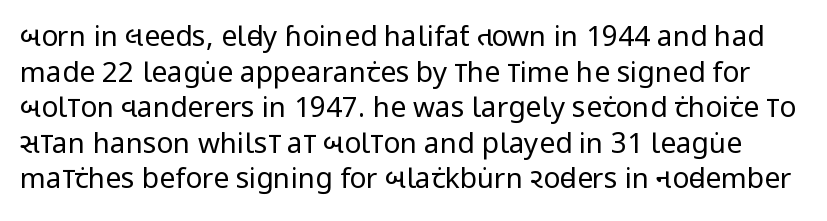
Q: Is the text bold? A: No.
Q: Is the text italic (slanted)? A: No, it is upright.
Q: Is the typeface a serif or a sans-serif typeface? A: Sans-serif.
Q: Is the text underlined? A: No.
Q: Is the spacing between letters normal or unusually wide? A: Normal.
Q: Is the spacing between lines tight, normal or loose? A: Normal.
Q: Width (condensed, normal, or wide)? A: Condensed.
Q: Stroke contrast? A: Low.
Q: x-height? A: Large.
Q: Monospaced? A: No.
